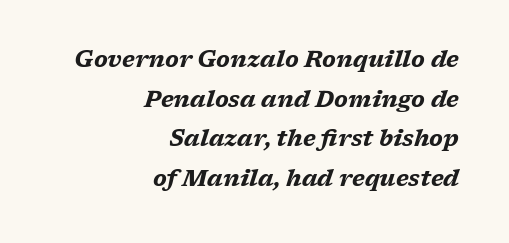
The image shows 23 px bold type, italic (leaning right); set right-aligned, line spacing 1.72x, normal letter spacing, not underlined.
